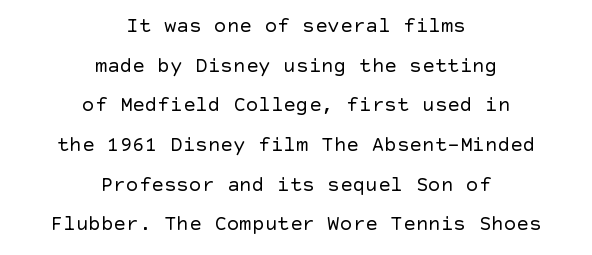
{"italic": "no", "bold": "no", "underline": "no", "align": "center", "line_spacing_ratio": 1.89, "letter_spacing": "normal", "letter_spacing_em": 0.0, "glyph_px": 21}
